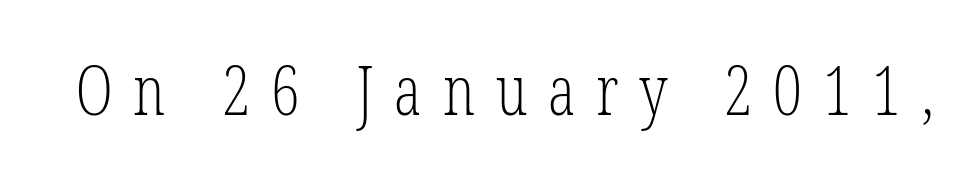
{"serif": "yes", "italic": "no", "bold": "no", "weight": "light", "width": "condensed", "stroke_contrast": "low", "x_height": "medium", "monospaced": "no", "underline": "no", "letter_spacing": "wide", "letter_spacing_em": 0.31, "glyph_px": 67}
